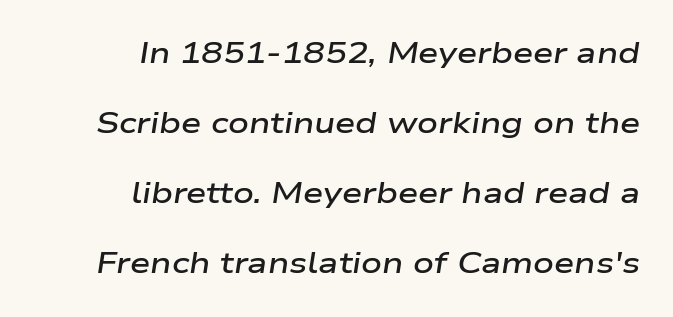
{"italic": "yes", "lean": "right", "slant_degrees": 9, "bold": "semi", "weight": "semibold", "width": "wide", "stroke_contrast": "low", "x_height": "medium", "monospaced": "no", "underline": "no", "align": "right", "line_spacing": "loose", "line_spacing_ratio": 2.41, "letter_spacing": "normal", "letter_spacing_em": 0.0, "glyph_px": 29}
